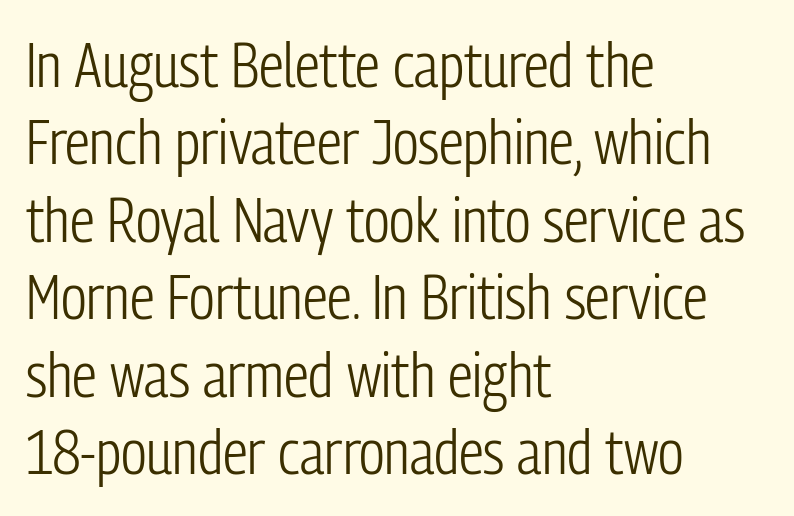
The line-height multiplier appears to be the usual default. Proportional: the letters do not fall into vertical columns. Type without underlining. Italic: no, the glyphs are upright roman. Serif or sans? Sans — the stroke terminals are bare. Left-aligned paragraph, ragged on the right.
